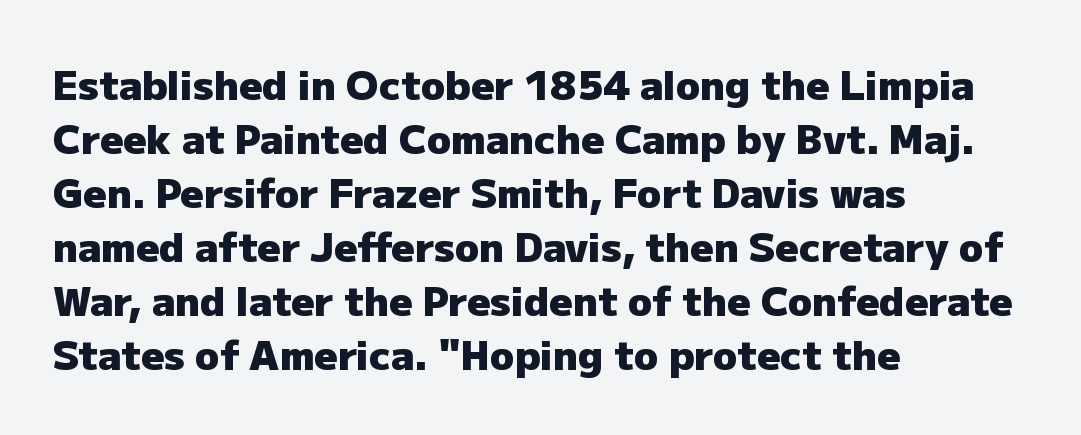
{"serif": "no", "italic": "no", "bold": "yes", "weight": "heavy", "width": "normal", "stroke_contrast": "low", "x_height": "medium", "monospaced": "no", "underline": "no", "align": "left", "line_spacing": "normal", "line_spacing_ratio": 1.35, "letter_spacing": "normal", "letter_spacing_em": 0.0, "glyph_px": 40}
